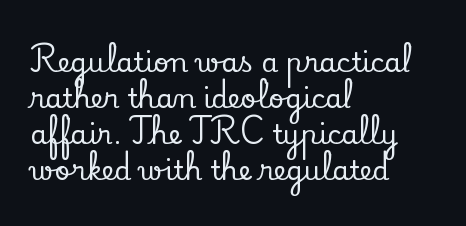
{"italic": "no", "underline": "no", "align": "left", "line_spacing": "normal", "line_spacing_ratio": 1.33, "letter_spacing": "normal", "letter_spacing_em": 0.0, "glyph_px": 27}
